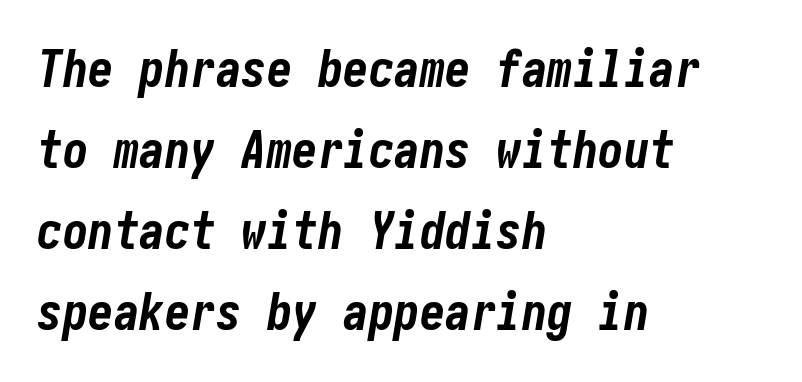
The letters are bold, with thick, heavy strokes. Compared with a centered layout, this one pins lines to the left instead. Honestly, the letter spacing is just normal — you wouldn't notice it. Unmarked baselines from the first word to the last. You can tell it's italic because the verticals aren't actually vertical.
